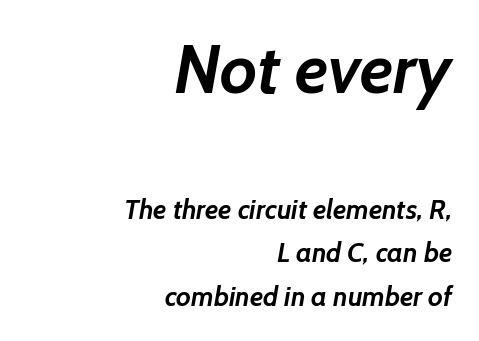
{"serif": "no", "bold": "yes", "weight": "semibold", "width": "normal", "stroke_contrast": "low", "x_height": "medium", "monospaced": "no", "underline": "no", "align": "right", "line_spacing": "normal", "line_spacing_ratio": 1.62, "letter_spacing": "normal", "letter_spacing_em": 0.0, "larger_block": "first", "size_ratio": 2.52, "glyph_px": 68}
